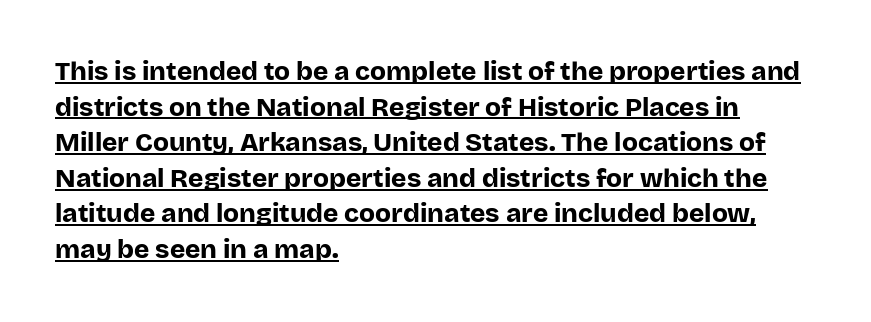
Looks like someone drew a line under every word here. Strong, thick strokes mark this as bold type. Typeset ragged right — the left edge is the straight one. Evenly set lines give the paragraph a standard silhouette. Italic: no, the glyphs are upright roman.
